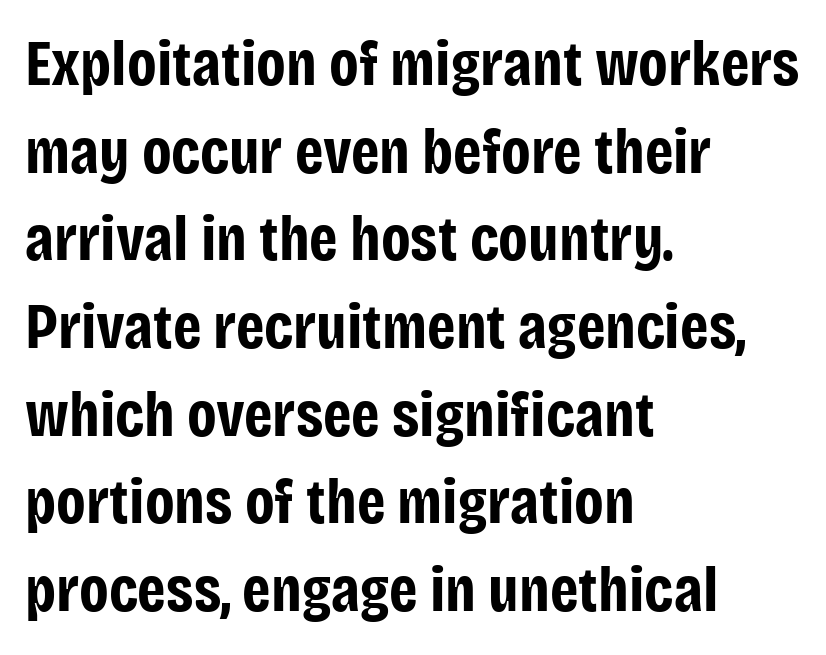
{"serif": "no", "italic": "no", "bold": "yes", "weight": "bold", "width": "condensed", "stroke_contrast": "low", "x_height": "large", "monospaced": "no", "underline": "no", "align": "left", "line_spacing": "normal", "line_spacing_ratio": 1.37, "letter_spacing": "normal", "letter_spacing_em": 0.0, "glyph_px": 64}
